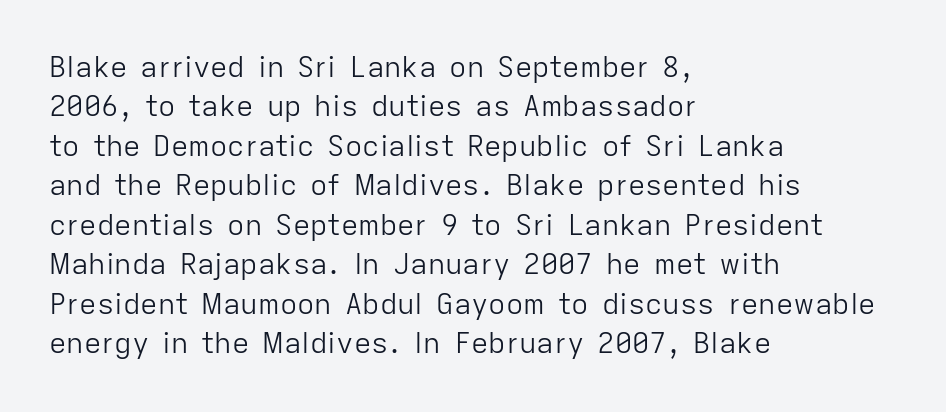
The image shows 29 px light sans-serif type, upright; set left-aligned, normal line spacing (1.36x), normal letter spacing, not underlined; low stroke contrast and a medium x-height.
